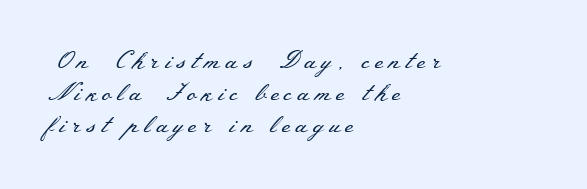
{"bold": "no", "underline": "no", "align": "left", "line_spacing": "normal", "line_spacing_ratio": 1.34, "letter_spacing": "wide", "letter_spacing_em": 0.22, "glyph_px": 24}
